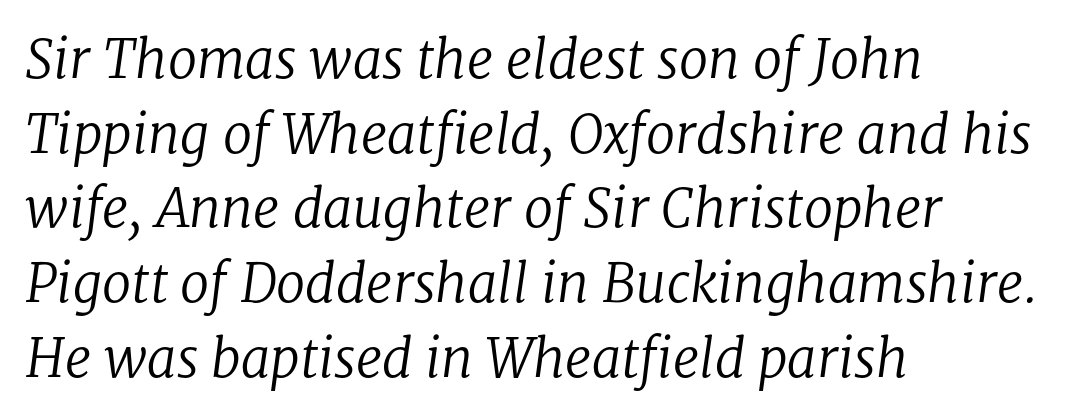
This sample has the flowing, uneven cadence of proportional lettering. Leading matches the norm, producing a regular column. Serif or sans? Serif — the stroke terminals have little feet. Is the type slanted? Yes — the strokes lean at a clear angle. This sample is left-justified, so line endings fall wherever the words run out. This is not heavy type; no bold has been used.
